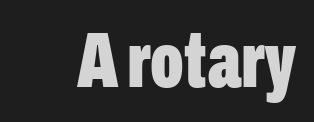
{"serif": "no", "italic": "no", "bold": "yes", "weight": "bold", "width": "condensed", "stroke_contrast": "low", "x_height": "medium", "monospaced": "no", "underline": "no", "letter_spacing": "normal", "letter_spacing_em": 0.0, "glyph_px": 78}
